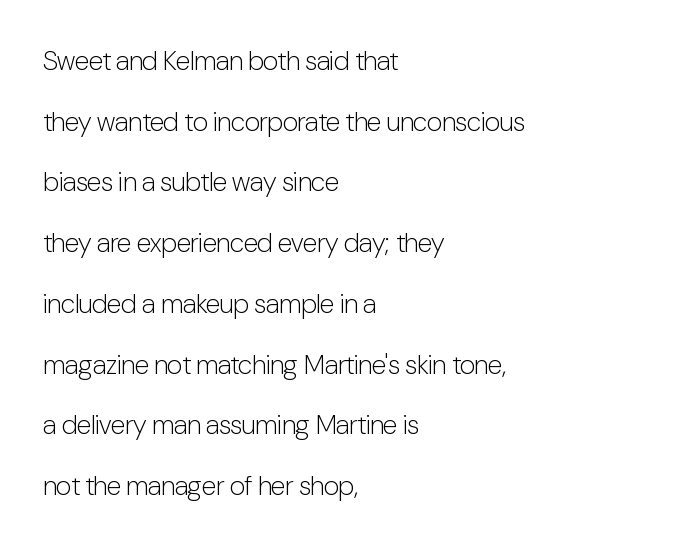
{"italic": "no", "bold": "no", "underline": "no", "align": "left", "line_spacing": "loose", "line_spacing_ratio": 2.25, "letter_spacing": "normal", "letter_spacing_em": 0.0, "glyph_px": 27}
